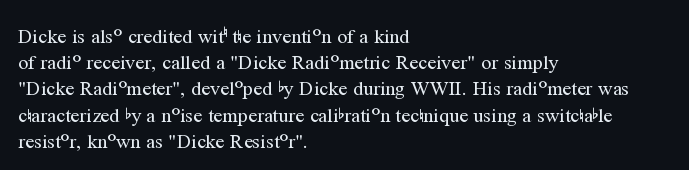
The image shows 20 px text type, upright; set left-aligned, normal line spacing (1.31x), normal letter spacing, not underlined.
